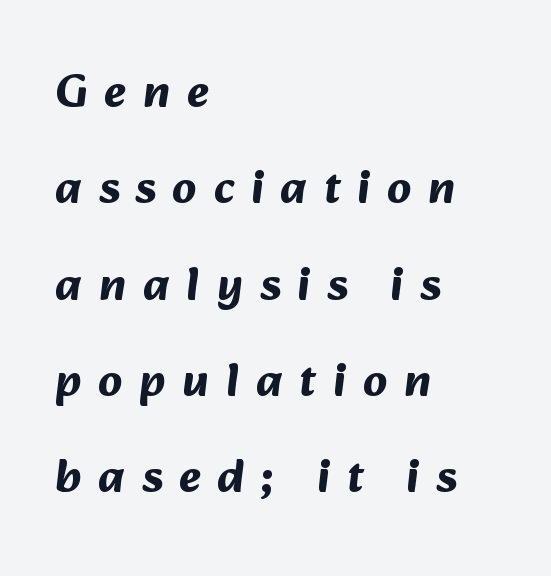
Do the characters align in a grid? No, the font is proportional. A typesetter would label this face a sans. What stands out about the letter spacing? Its width — letters are far apart. The text block is weighted toward the left margin, trailing off unevenly rightward. Rule under the text: the space is simply empty. In terms of weight, the rendering is a true, heavy bold.
